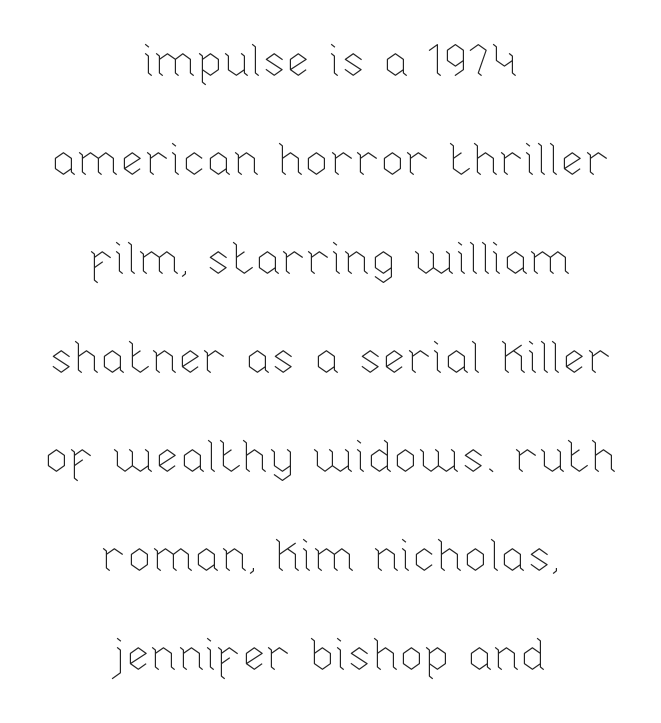
Q: Is the text bold? A: No.
Q: Is the text italic (slanted)? A: No, it is upright.
Q: Is the text underlined? A: No.
Q: How is the paragraph aligned? A: Centered.
Q: Is the spacing between letters normal or unusually wide? A: Normal.
Q: Is the spacing between lines tight, normal or loose? A: Loose.
Q: Width (condensed, normal, or wide)? A: Normal.
Q: Stroke contrast? A: Low.
Q: x-height? A: Medium.
Q: Monospaced? A: No.
